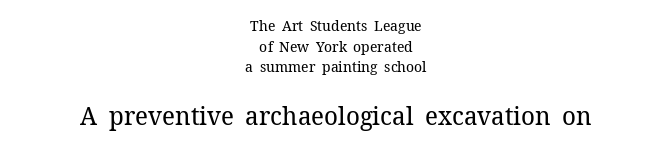
{"italic": "no", "bold": "no", "underline": "no", "align": "center", "line_spacing": "normal", "line_spacing_ratio": 1.38, "letter_spacing": "normal", "letter_spacing_em": 0.0, "larger_block": "second", "size_ratio": 1.73, "glyph_px": 26}
